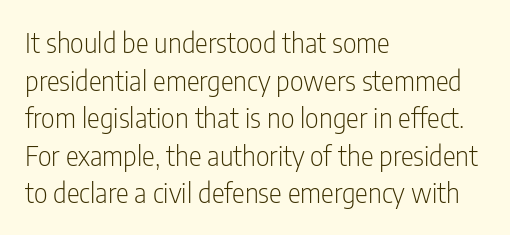
Q: Is the text bold? A: No.
Q: Is the text italic (slanted)? A: No, it is upright.
Q: Is the text underlined? A: No.
Q: How is the paragraph aligned? A: Left-aligned.
Q: Is the spacing between letters normal or unusually wide? A: Normal.
Q: Is the spacing between lines tight, normal or loose? A: Normal.
